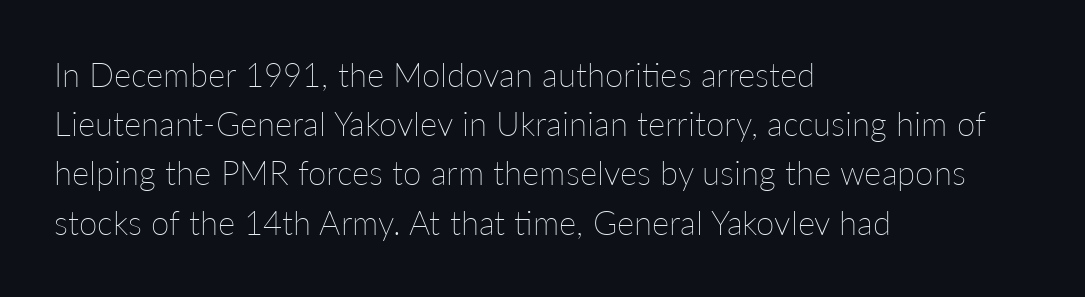
Q: Is the text bold? A: No.
Q: Is the text italic (slanted)? A: No, it is upright.
Q: Is the text underlined? A: No.
Q: How is the paragraph aligned? A: Left-aligned.
Q: Is the spacing between letters normal or unusually wide? A: Normal.
Q: Is the spacing between lines tight, normal or loose? A: Normal.
Q: Width (condensed, normal, or wide)? A: Normal.
Q: Stroke contrast? A: Low.
Q: x-height? A: Medium.
Q: Monospaced? A: No.
